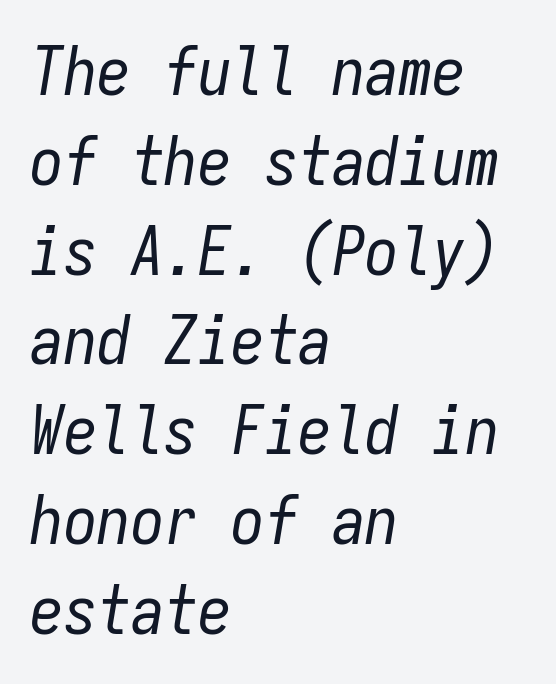
The image shows 67 px regular-weight, condensed type, italic (leaning right), monospaced; set left-aligned, normal line spacing (1.34x), normal letter spacing, not underlined; low stroke contrast and a medium x-height.
